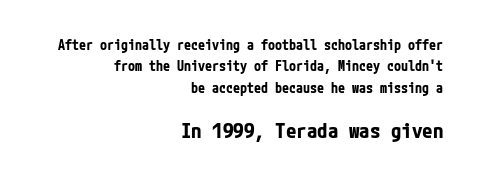
The image shows 21 px bold type, upright; set right-aligned, normal line spacing (1.52x), normal letter spacing, not underlined; the second (bottom) block is 1.5x larger.
